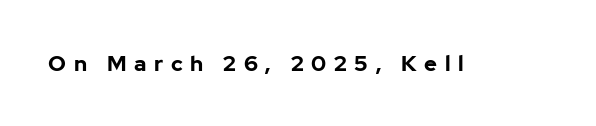
The image shows 22 px bold type, upright; set unusually wide letter spacing (+0.35 em), not underlined.
